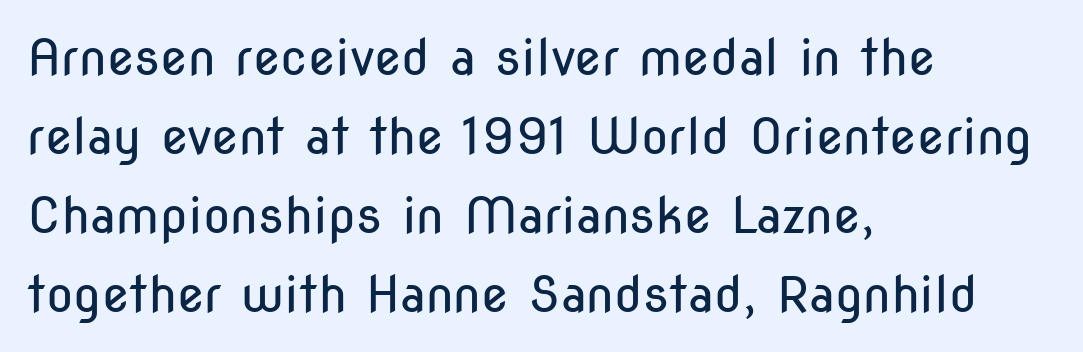
{"serif": "no", "italic": "no", "bold": "no", "weight": "regular", "width": "condensed", "stroke_contrast": "low", "x_height": "medium", "monospaced": "no", "underline": "no", "align": "left", "line_spacing": "normal", "line_spacing_ratio": 1.58, "letter_spacing": "normal", "letter_spacing_em": 0.0, "glyph_px": 50}
